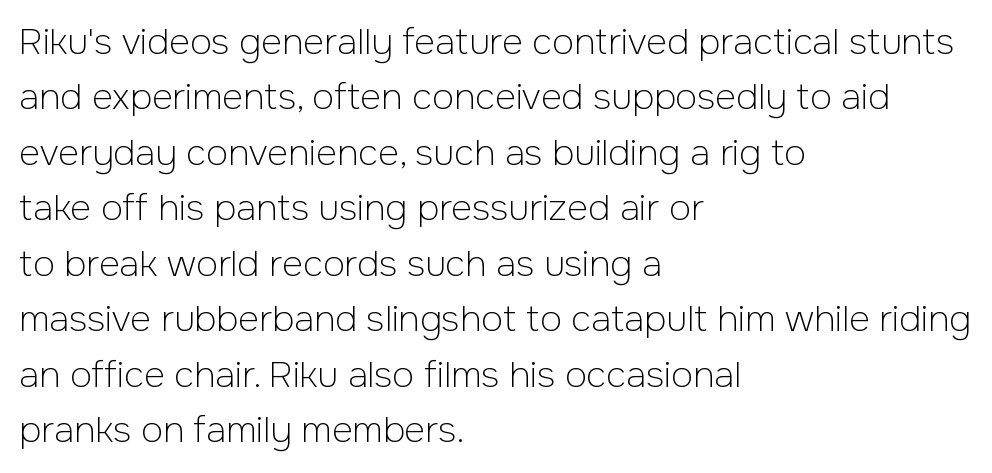
{"serif": "no", "italic": "no", "bold": "no", "weight": "light", "width": "normal", "stroke_contrast": "low", "x_height": "medium", "monospaced": "no", "underline": "no", "align": "left", "line_spacing": "normal", "line_spacing_ratio": 1.54, "letter_spacing": "normal", "letter_spacing_em": 0.0, "glyph_px": 36}
